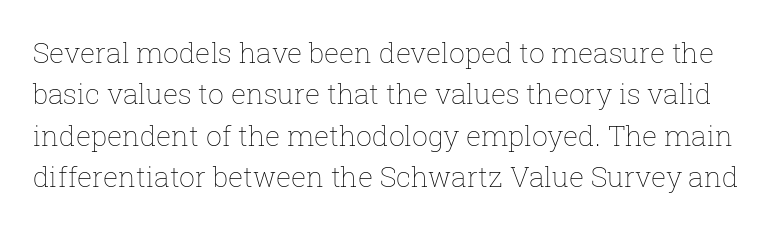
The vertical gap from one line to the next is medium. A bare baseline throughout the passage. Varying glyph widths throughout — classic text-font behaviour. No extra ink here — the face is not bold. This sample uses an upright cut, with every glyph sitting square on the baseline.
